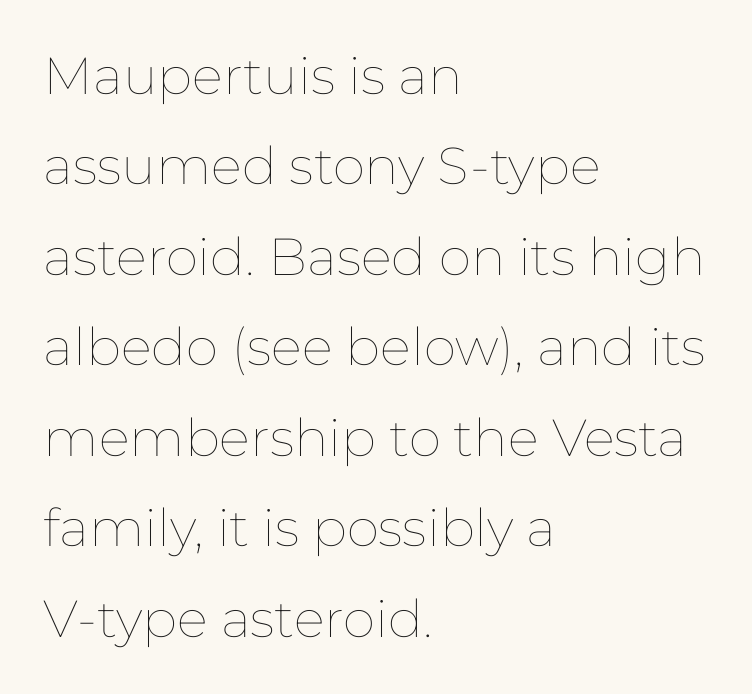
This rendering uses left alignment, leaving the right contour irregular. The typesetting does not lean heavy: it is not bold. Nope, not italic — everything's standing straight. The tracking reads as untouched default to a designer's eye. Type without underlining. The face used here is proportionally spaced, like ordinary book or web type.
